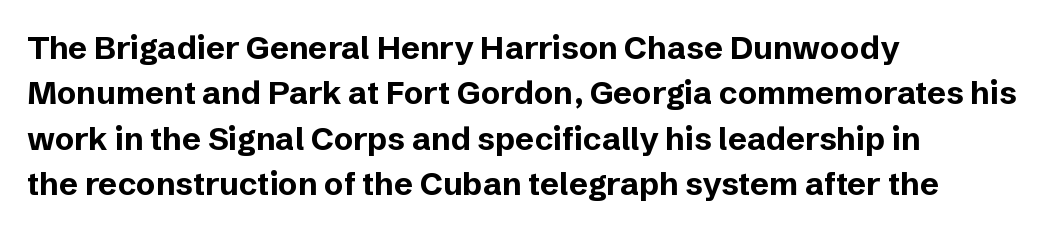
Q: Is the text bold? A: Yes.
Q: Is the text italic (slanted)? A: No, it is upright.
Q: Is the typeface a serif or a sans-serif typeface? A: Sans-serif.
Q: Is the text underlined? A: No.
Q: How is the paragraph aligned? A: Left-aligned.
Q: Is the spacing between letters normal or unusually wide? A: Normal.
Q: Is the spacing between lines tight, normal or loose? A: Normal.
Q: Width (condensed, normal, or wide)? A: Normal.
Q: Stroke contrast? A: Low.
Q: x-height? A: Medium.
Q: Monospaced? A: No.
